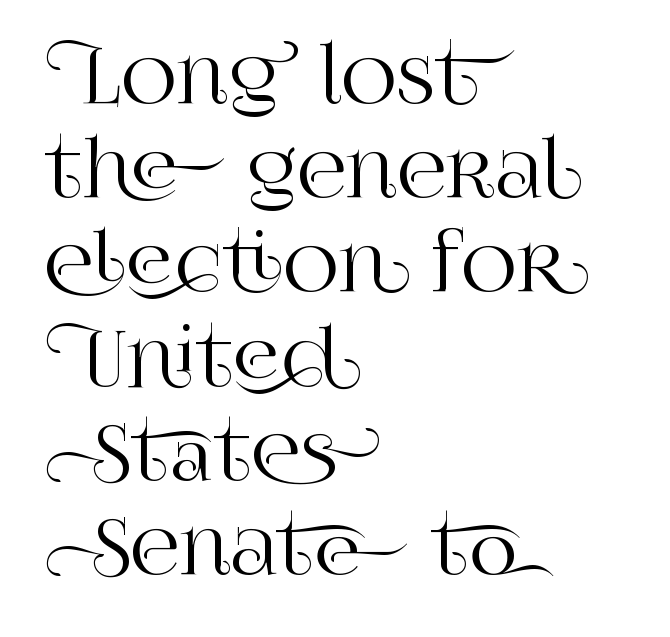
{"serif": "yes", "italic": "no", "width": "normal", "stroke_contrast": "high", "x_height": "large", "monospaced": "no", "underline": "no", "align": "left", "line_spacing_ratio": 1.24, "letter_spacing": "normal", "letter_spacing_em": 0.0, "glyph_px": 76}
